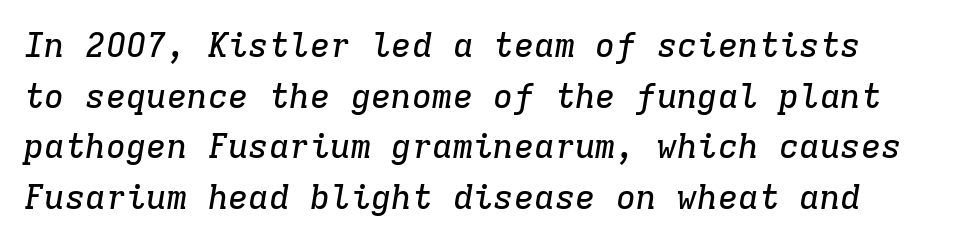
Q: Is the text italic (slanted)? A: Yes, it leans right by about 9 degrees.
Q: Is the typeface a serif or a sans-serif typeface? A: Serif.
Q: Is the text underlined? A: No.
Q: Is the spacing between letters normal or unusually wide? A: Normal.
Q: Is the spacing between lines tight, normal or loose? A: Normal.
Q: Width (condensed, normal, or wide)? A: Normal.
Q: Stroke contrast? A: Low.
Q: x-height? A: Medium.
Q: Monospaced? A: Yes.
